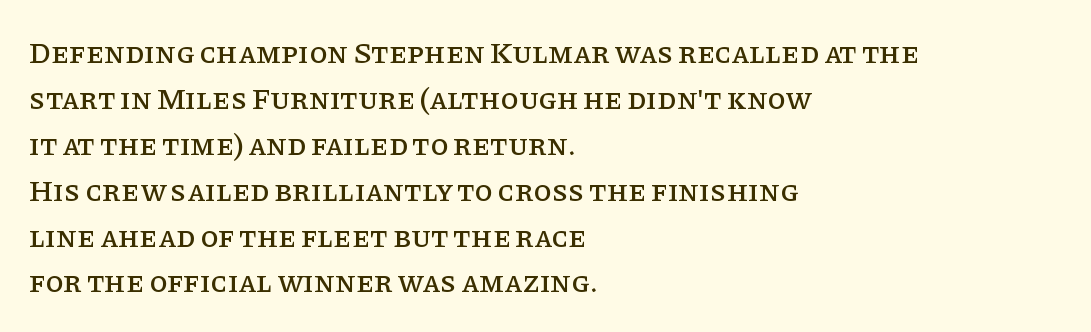
Q: Is the text italic (slanted)? A: No, it is upright.
Q: Is the typeface a serif or a sans-serif typeface? A: Serif.
Q: Is the text underlined? A: No.
Q: How is the paragraph aligned? A: Left-aligned.
Q: Is the spacing between letters normal or unusually wide? A: Normal.
Q: Is the spacing between lines tight, normal or loose? A: Normal.
Q: Width (condensed, normal, or wide)? A: Normal.
Q: Stroke contrast? A: Low.
Q: x-height? A: Large.
Q: Monospaced? A: No.
